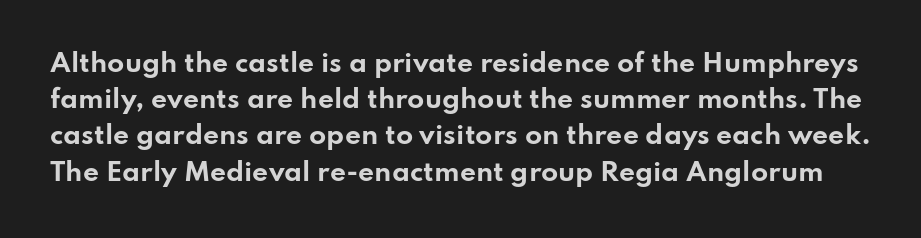
The image shows 25 px bold type, upright; set normal line spacing (1.45x), normal letter spacing, not underlined.
